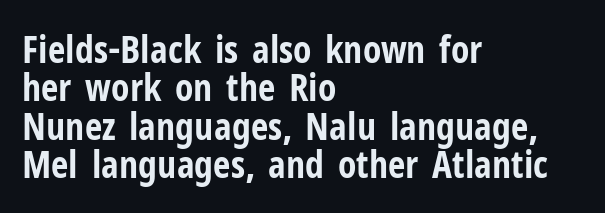
The image shows 38 px bold, condensed sans-serif type, upright; set left-aligned, tight line spacing (1.01x), normal letter spacing, not underlined; low stroke contrast and a medium x-height.
